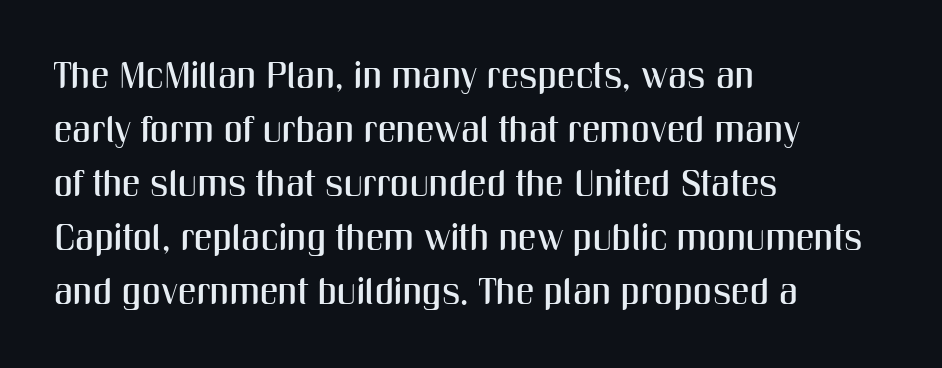
{"serif": "no", "italic": "no", "width": "condensed", "stroke_contrast": "medium", "x_height": "medium", "monospaced": "no", "underline": "no", "align": "left", "line_spacing": "normal", "line_spacing_ratio": 1.46, "letter_spacing": "normal", "letter_spacing_em": 0.0, "glyph_px": 37}
